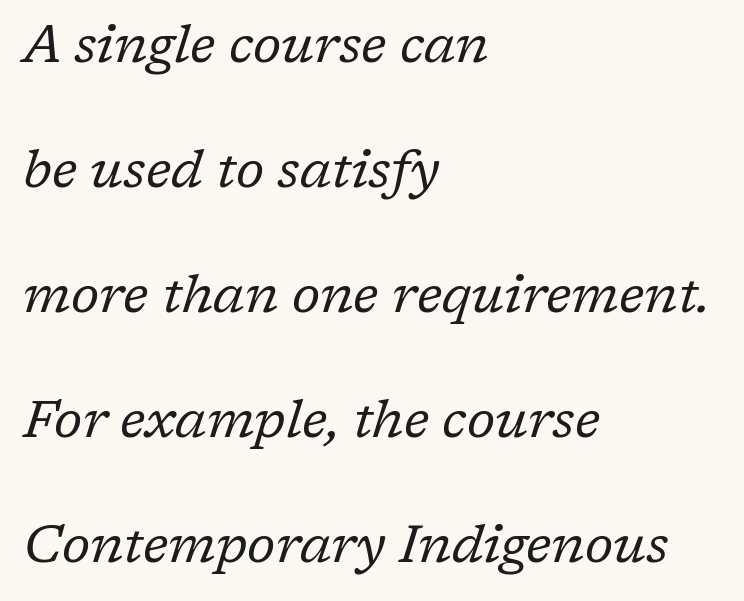
The image shows 53 px regular-weight serif type, italic (leaning right); set left-aligned, loose line spacing (2.36x), normal letter spacing, not underlined; low stroke contrast and a medium x-height.
